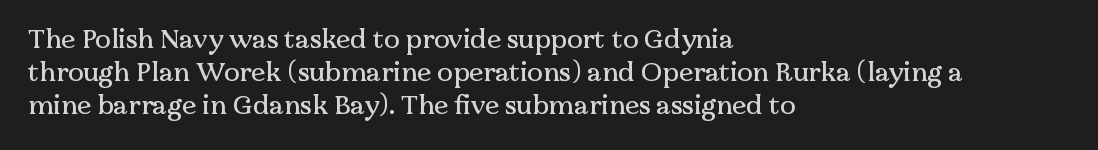
Q: Is the text italic (slanted)? A: No, it is upright.
Q: Is the text underlined? A: No.
Q: How is the paragraph aligned? A: Left-aligned.
Q: Is the spacing between letters normal or unusually wide? A: Normal.
Q: Is the spacing between lines tight, normal or loose? A: Normal.
